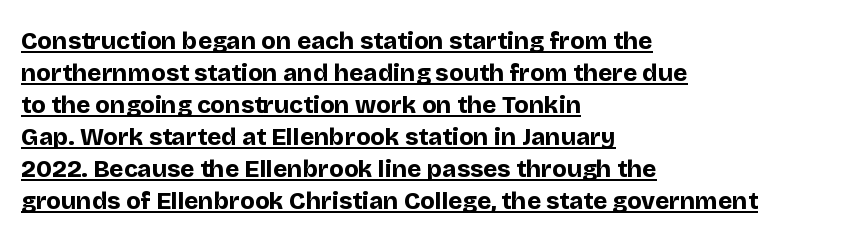
Q: Is the text bold? A: Yes.
Q: Is the text italic (slanted)? A: No, it is upright.
Q: Is the text underlined? A: Yes.
Q: How is the paragraph aligned? A: Left-aligned.
Q: Is the spacing between letters normal or unusually wide? A: Normal.
Q: Is the spacing between lines tight, normal or loose? A: Normal.
